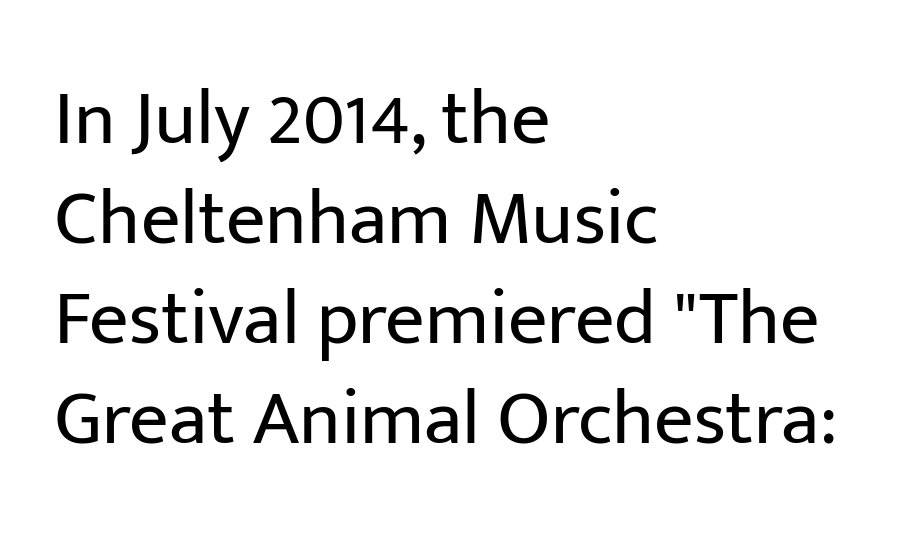
Q: Is the text bold? A: No.
Q: Is the text italic (slanted)? A: No, it is upright.
Q: Is the typeface a serif or a sans-serif typeface? A: Sans-serif.
Q: Is the text underlined? A: No.
Q: How is the paragraph aligned? A: Left-aligned.
Q: Is the spacing between letters normal or unusually wide? A: Normal.
Q: Is the spacing between lines tight, normal or loose? A: Normal.
Q: Width (condensed, normal, or wide)? A: Normal.
Q: Stroke contrast? A: Low.
Q: x-height? A: Medium.
Q: Monospaced? A: No.
